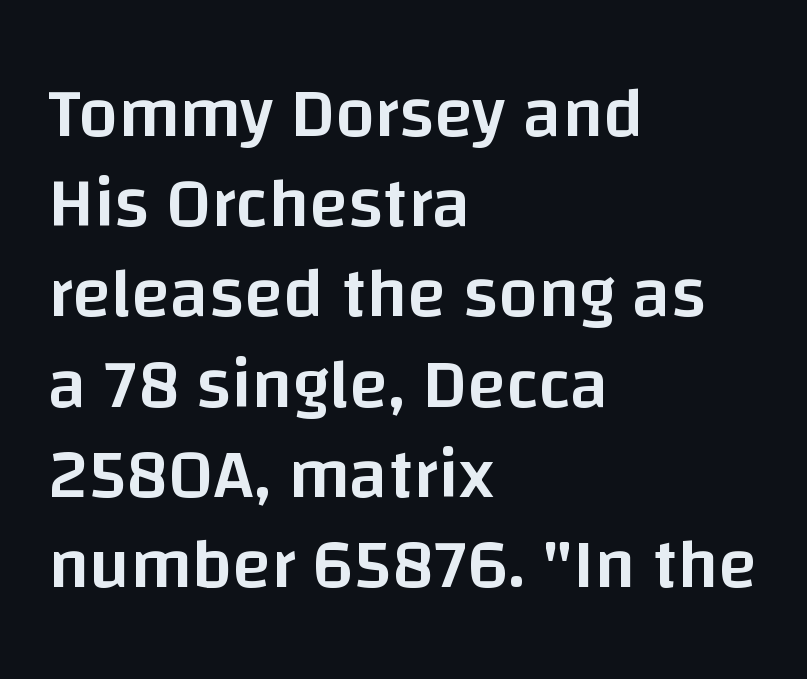
The image shows 71 px semibold sans-serif type, upright; set left-aligned, normal line spacing (1.27x), normal letter spacing, not underlined; low stroke contrast and a large x-height.
